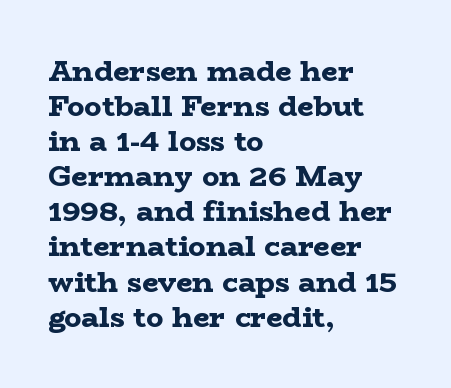
Q: Is the text bold? A: Yes.
Q: Is the text italic (slanted)? A: No, it is upright.
Q: Is the typeface a serif or a sans-serif typeface? A: Serif.
Q: Is the text underlined? A: No.
Q: How is the paragraph aligned? A: Left-aligned.
Q: Is the spacing between letters normal or unusually wide? A: Normal.
Q: Width (condensed, normal, or wide)? A: Wide.
Q: Stroke contrast? A: Low.
Q: x-height? A: Medium.
Q: Monospaced? A: No.
